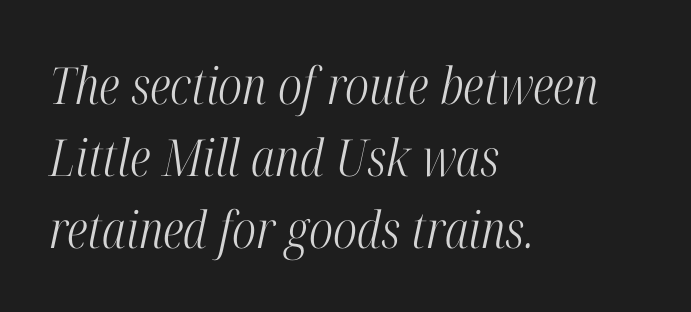
Q: Is the text bold? A: No.
Q: Is the text italic (slanted)? A: Yes, it leans right by about 12 degrees.
Q: Is the typeface a serif or a sans-serif typeface? A: Serif.
Q: Is the text underlined? A: No.
Q: How is the paragraph aligned? A: Left-aligned.
Q: Is the spacing between letters normal or unusually wide? A: Normal.
Q: Is the spacing between lines tight, normal or loose? A: Normal.
Q: Width (condensed, normal, or wide)? A: Condensed.
Q: Stroke contrast? A: High.
Q: x-height? A: Medium.
Q: Monospaced? A: No.
